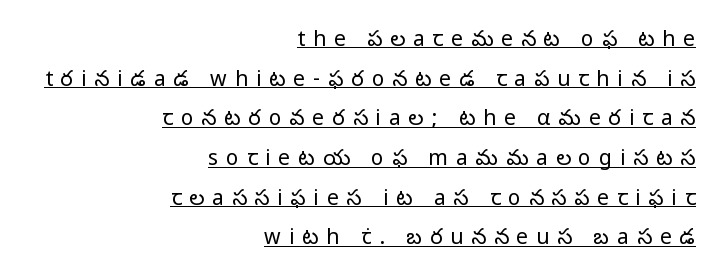
{"italic": "no", "bold": "no", "underline": "yes", "align": "right", "line_spacing_ratio": 1.89, "letter_spacing": "wide", "letter_spacing_em": 0.38, "glyph_px": 21}
